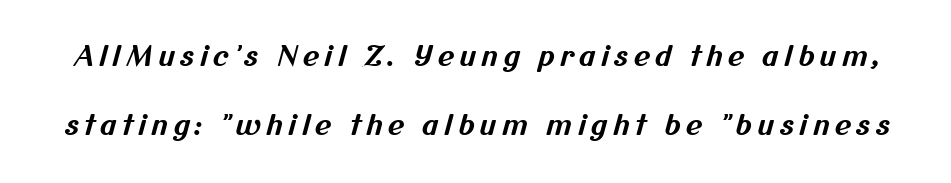
Widely set lines give the paragraph a tall, airy silhouette. Type without underlining. Each letter's strokes conclude bluntly, with no projecting serifs. The passage shown is emphatically bold. Note the varied advance widths — an 'i' is clearly narrower than an 'm'.
